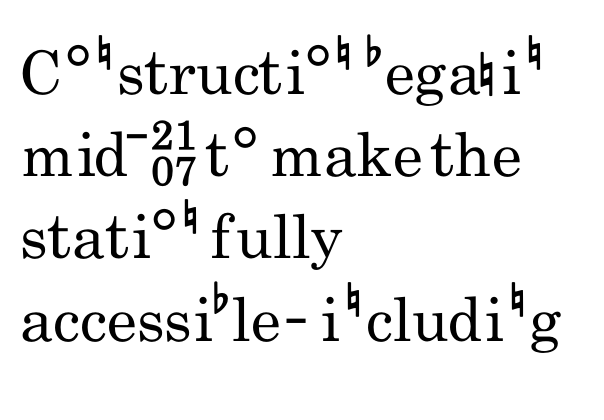
Horizontal alignment here is leftward, the default for most running prose. These glyphs show unthickened strokes, regular width or finer. Italic: no, the glyphs are upright roman. Leading matches the norm, producing a regular column. The typeface chosen for these lines omits serifs. Looks like regular typesetting: each glyph gets only the width it needs.
